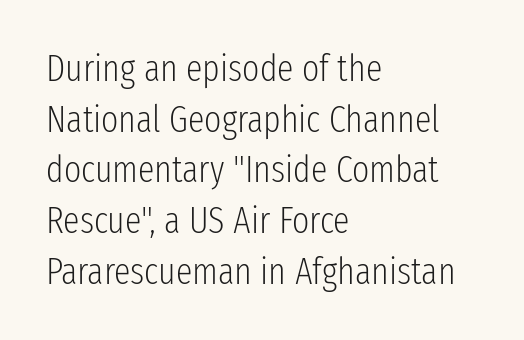
The image shows 37 px light, condensed sans-serif type, upright; set left-aligned, normal line spacing (1.37x), normal letter spacing, not underlined; low stroke contrast and a medium x-height.
